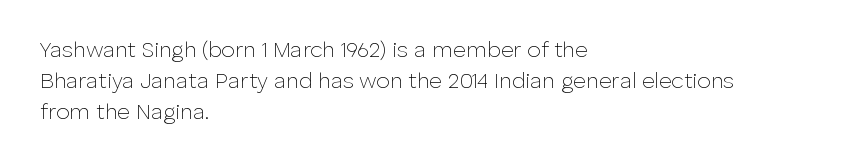
{"italic": "no", "bold": "no", "underline": "no", "align": "left", "line_spacing": "normal", "line_spacing_ratio": 1.4, "letter_spacing": "normal", "letter_spacing_em": 0.0, "glyph_px": 22}
